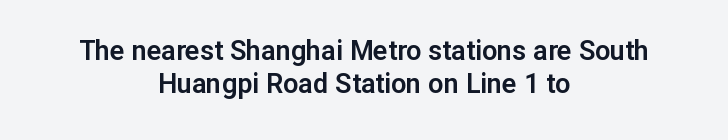
The image shows 27 px text type, upright; set centered, line spacing 1.22x, normal letter spacing, not underlined.
